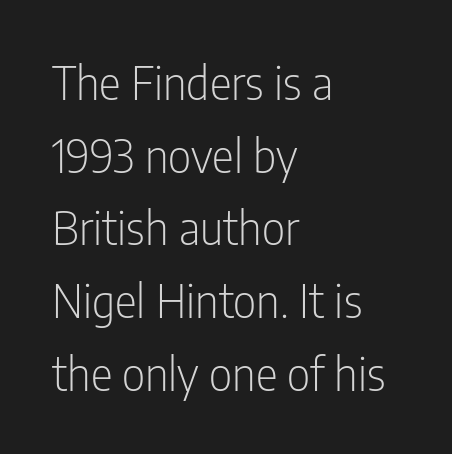
{"serif": "no", "italic": "no", "bold": "no", "weight": "light", "width": "condensed", "stroke_contrast": "low", "x_height": "medium", "monospaced": "no", "underline": "no", "align": "left", "line_spacing": "normal", "line_spacing_ratio": 1.58, "letter_spacing": "normal", "letter_spacing_em": 0.0, "glyph_px": 46}
